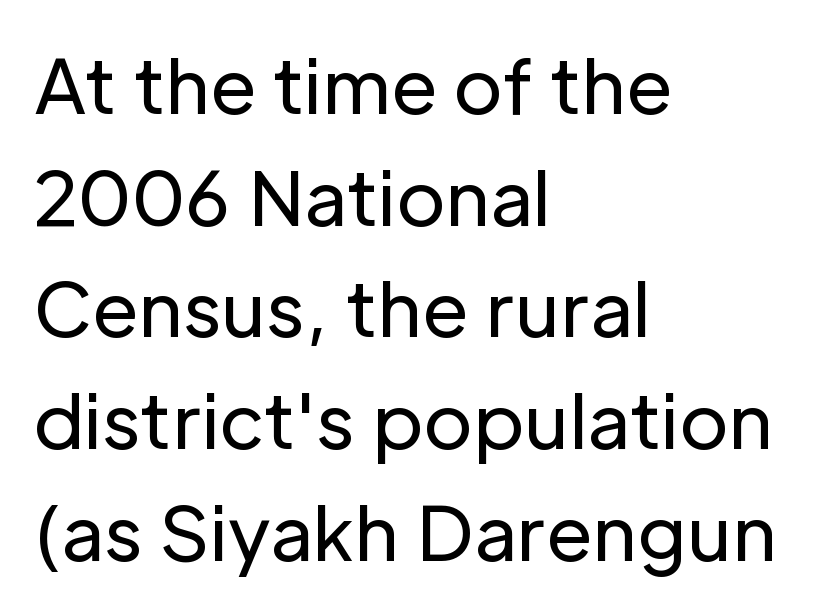
The passage shown is typed in a proportional face where columns would drift. The text block is weighted toward the left margin, trailing off unevenly rightward. Successive baselines arrive at the customary interval. I'd call this a sans setting — the letters go barefoot. Italic? Not at all — the glyphs are vertical. In terms of letterspacing, this is plain default setting.
